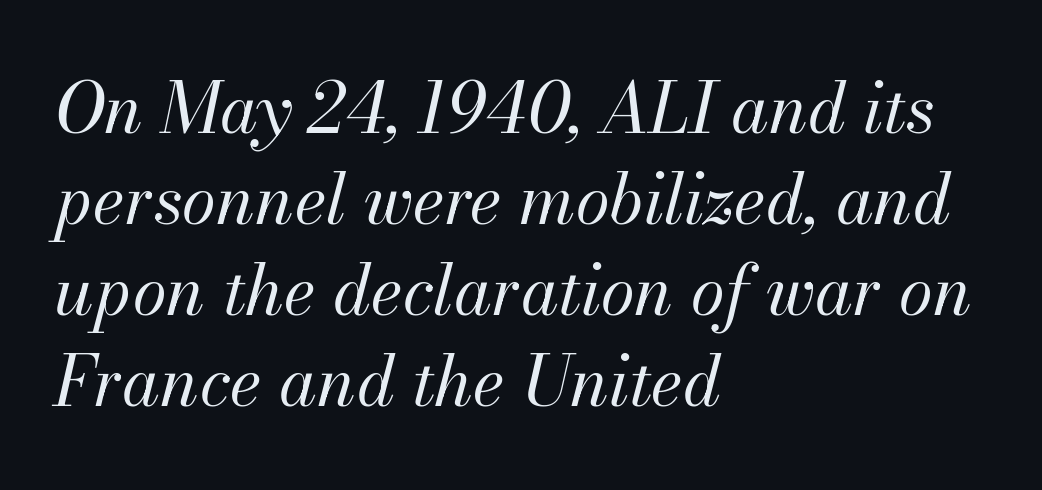
Q: Is the text bold? A: No.
Q: Is the text italic (slanted)? A: Yes, it leans right by about 13 degrees.
Q: Is the text underlined? A: No.
Q: How is the paragraph aligned? A: Left-aligned.
Q: Is the spacing between letters normal or unusually wide? A: Normal.
Q: Is the spacing between lines tight, normal or loose? A: Normal.
Q: Width (condensed, normal, or wide)? A: Normal.
Q: Stroke contrast? A: Medium.
Q: x-height? A: Small.
Q: Monospaced? A: No.
